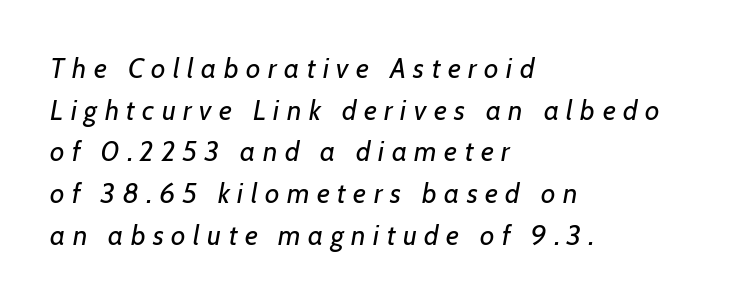
{"italic": "yes", "lean": "right", "slant_degrees": 7, "bold": "no", "weight": "regular", "width": "normal", "stroke_contrast": "low", "x_height": "medium", "monospaced": "no", "underline": "no", "align": "left", "line_spacing": "normal", "line_spacing_ratio": 1.49, "letter_spacing": "wide", "letter_spacing_em": 0.27, "glyph_px": 28}
